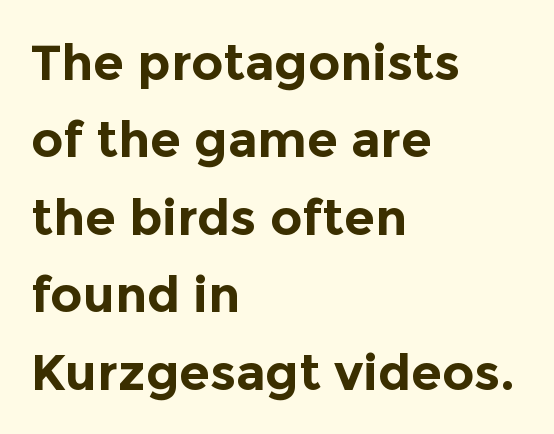
The gap between lines stays unmarked. Honestly, the letter spacing is just normal — you wouldn't notice it. Every row of glyphs begins at an identical x-position on the left. Bold? Absolutely — the strokes are thick and heavy.
